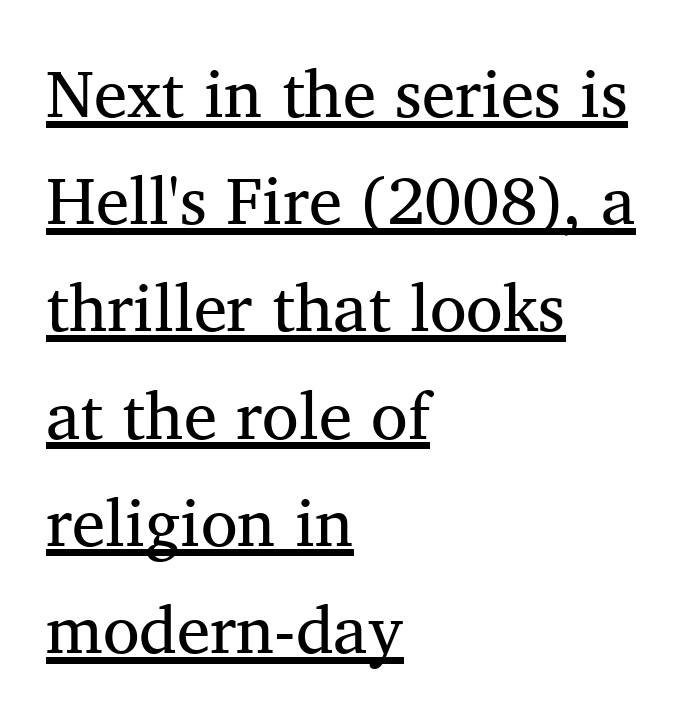
No italicization has been applied; the sample stays upright. One-word summary of the alignment: left. The characters are drawn with everyday or finer stroke widths. Think of a printed novel: that variable character pitch is what you see here.
